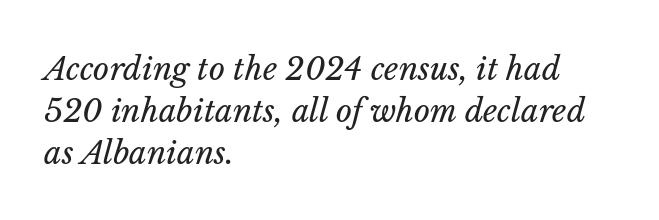
{"italic": "yes", "lean": "right", "slant_degrees": 14, "bold": "no", "weight": "regular", "width": "normal", "stroke_contrast": "low", "x_height": "medium", "monospaced": "no", "underline": "no", "align": "left", "line_spacing": "normal", "line_spacing_ratio": 1.35, "letter_spacing": "normal", "letter_spacing_em": 0.0, "glyph_px": 31}
